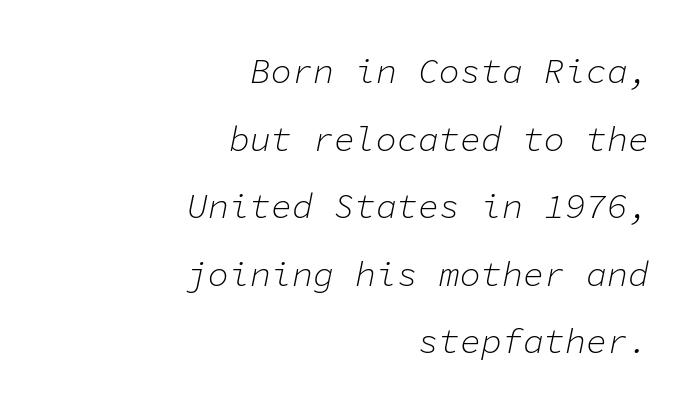
Q: Is the text bold? A: No.
Q: Is the text italic (slanted)? A: Yes, it leans right by about 11 degrees.
Q: Is the text underlined? A: No.
Q: How is the paragraph aligned? A: Right-aligned.
Q: Is the spacing between letters normal or unusually wide? A: Normal.
Q: Is the spacing between lines tight, normal or loose? A: Loose.
Q: Width (condensed, normal, or wide)? A: Normal.
Q: Stroke contrast? A: Low.
Q: x-height? A: Medium.
Q: Monospaced? A: Yes.
